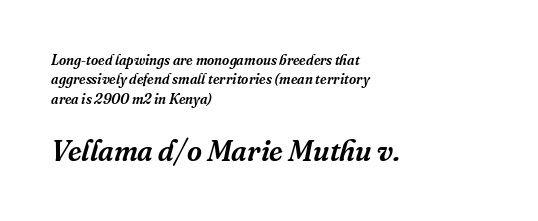
{"serif": "yes", "italic": "yes", "lean": "right", "slant_degrees": 16, "width": "normal", "stroke_contrast": "medium", "x_height": "medium", "monospaced": "no", "underline": "no", "align": "left", "line_spacing": "normal", "line_spacing_ratio": 1.38, "letter_spacing": "normal", "letter_spacing_em": 0.0, "larger_block": "second", "size_ratio": 2.07, "glyph_px": 29}
